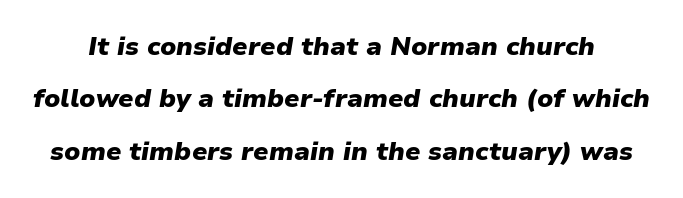
The image shows 26 px bold type, italic (leaning right); set loose line spacing (2.01x), normal letter spacing, not underlined.
